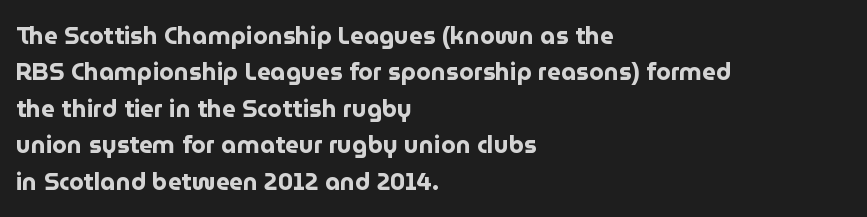
Q: Is the text bold? A: Yes.
Q: Is the text italic (slanted)? A: No, it is upright.
Q: Is the text underlined? A: No.
Q: How is the paragraph aligned? A: Left-aligned.
Q: Is the spacing between letters normal or unusually wide? A: Normal.
Q: Is the spacing between lines tight, normal or loose? A: Normal.
